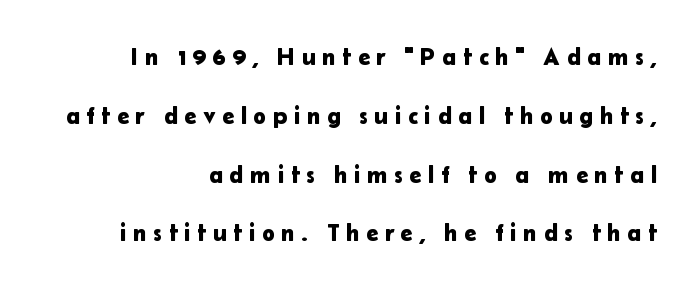
The image shows 24 px text type, upright; set right-aligned, loose line spacing (2.45x), unusually wide letter spacing (+0.27 em), not underlined.
